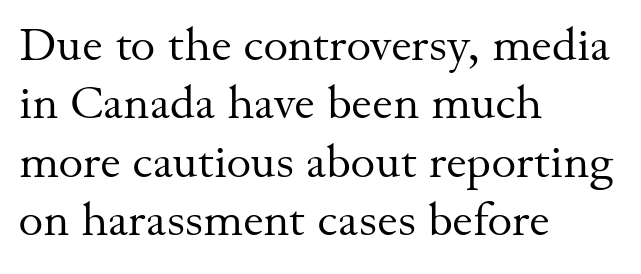
Descender tails drop into unmarked territory. Check where the strokes stop: tiny serifs finish them off. The passage shown is typed in a proportional face where columns would drift. Italic: no, the glyphs are upright roman.
